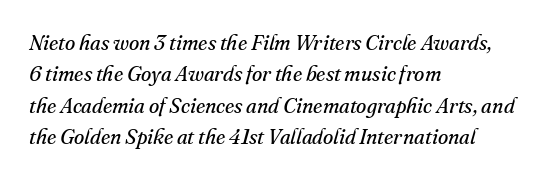
{"italic": "yes", "lean": "right", "slant_degrees": 16, "bold": "no", "underline": "no", "align": "left", "line_spacing": "normal", "line_spacing_ratio": 1.49, "letter_spacing": "normal", "letter_spacing_em": 0.0, "glyph_px": 21}
